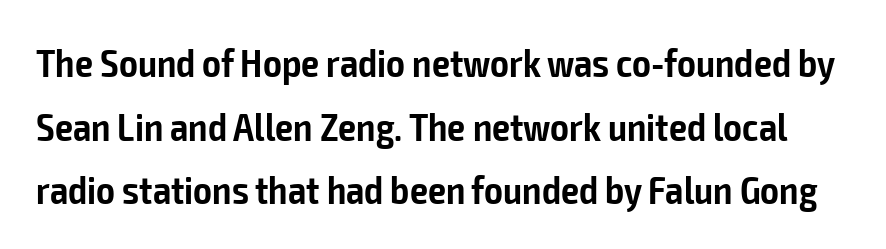
{"serif": "no", "italic": "no", "bold": "semi", "weight": "semibold", "width": "condensed", "stroke_contrast": "low", "x_height": "medium", "monospaced": "no", "underline": "no", "line_spacing": "normal", "line_spacing_ratio": 1.59, "letter_spacing": "normal", "letter_spacing_em": 0.0, "glyph_px": 40}
